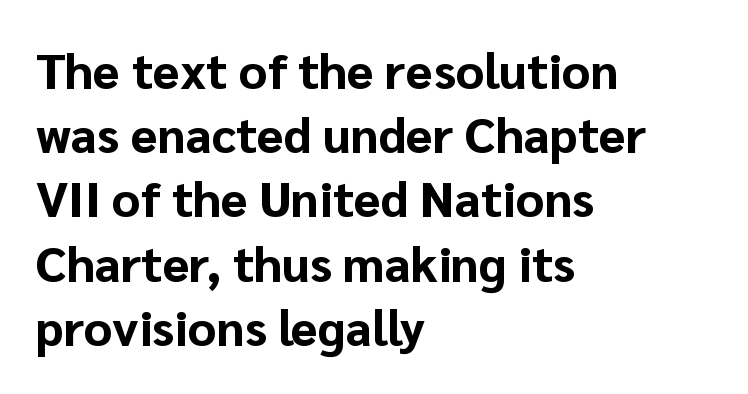
The image shows 49 px bold sans-serif type, upright; set left-aligned, normal line spacing (1.31x), normal letter spacing, not underlined; low stroke contrast and a medium x-height.
